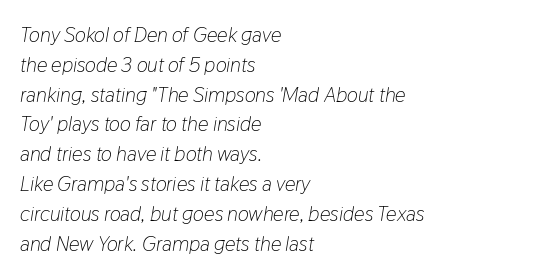
Q: Is the text bold? A: No.
Q: Is the text italic (slanted)? A: Yes, it leans right by about 9 degrees.
Q: Is the text underlined? A: No.
Q: How is the paragraph aligned? A: Left-aligned.
Q: Is the spacing between letters normal or unusually wide? A: Normal.
Q: Is the spacing between lines tight, normal or loose? A: Normal.
